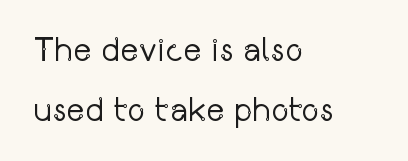
Q: Is the text bold? A: No.
Q: Is the text italic (slanted)? A: No, it is upright.
Q: Is the typeface a serif or a sans-serif typeface? A: Sans-serif.
Q: Is the text underlined? A: No.
Q: How is the paragraph aligned? A: Left-aligned.
Q: Is the spacing between letters normal or unusually wide? A: Normal.
Q: Width (condensed, normal, or wide)? A: Condensed.
Q: Stroke contrast? A: Low.
Q: x-height? A: Medium.
Q: Monospaced? A: No.
